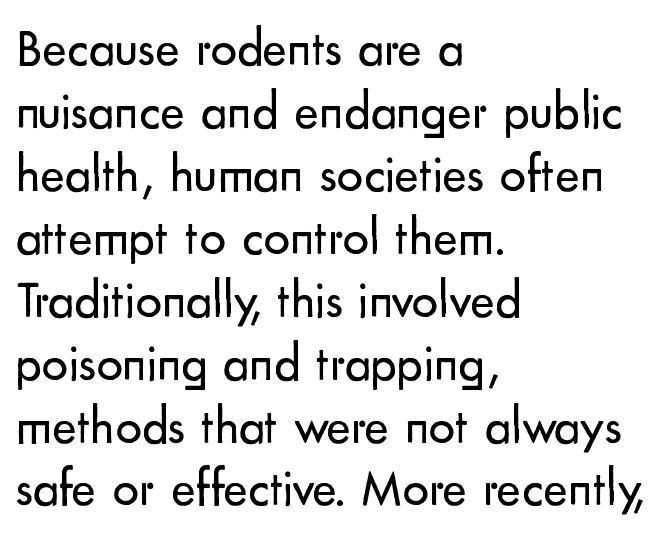
Q: Is the text bold? A: No.
Q: Is the text italic (slanted)? A: No, it is upright.
Q: Is the typeface a serif or a sans-serif typeface? A: Sans-serif.
Q: Is the text underlined? A: No.
Q: How is the paragraph aligned? A: Left-aligned.
Q: Is the spacing between letters normal or unusually wide? A: Normal.
Q: Width (condensed, normal, or wide)? A: Normal.
Q: Stroke contrast? A: Low.
Q: x-height? A: Small.
Q: Monospaced? A: No.
